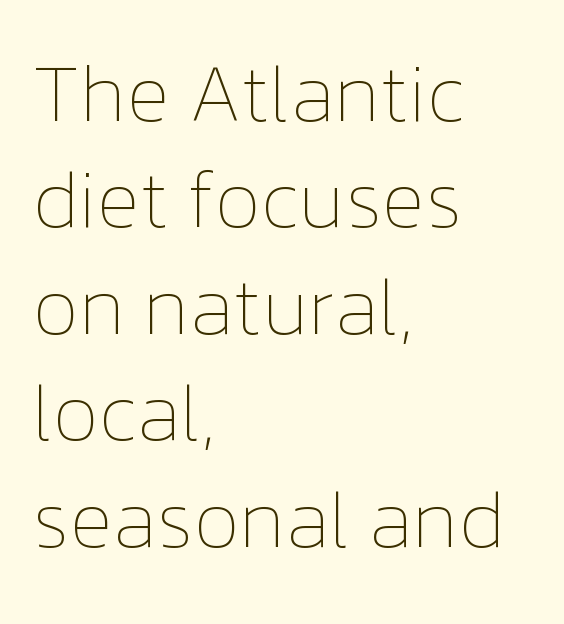
{"italic": "no", "bold": "no", "weight": "thin", "width": "normal", "stroke_contrast": "low", "x_height": "medium", "monospaced": "no", "underline": "no", "align": "left", "line_spacing": "normal", "line_spacing_ratio": 1.33, "letter_spacing": "normal", "letter_spacing_em": 0.0, "glyph_px": 80}
